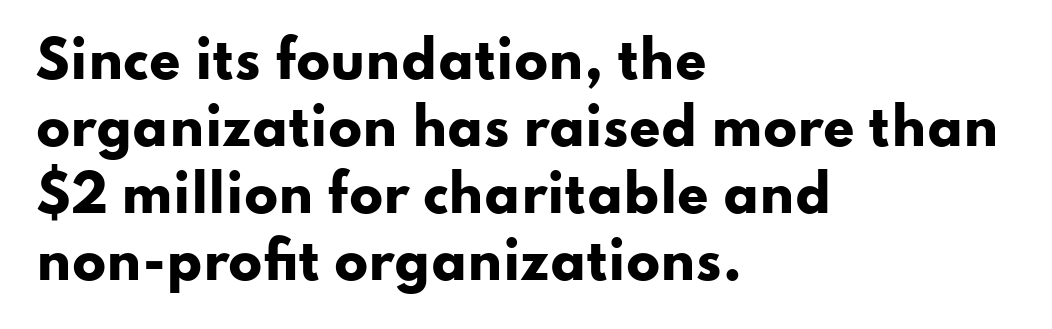
Visually the block forms a straight wall on the left and a jagged coastline on the right. This rendering leaves character spacing at its baseline value. A clean baseline with only descenders dipping below it. The rows are spaced the way most documents space them. The letters are bold, with thick, heavy strokes.
